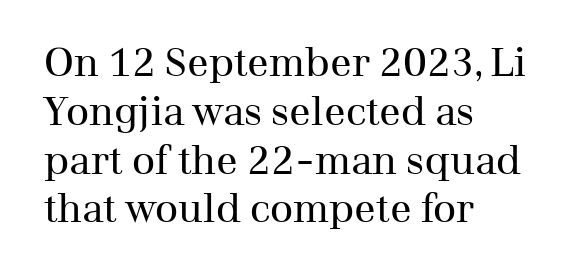
Q: Is the text bold? A: No.
Q: Is the text italic (slanted)? A: No, it is upright.
Q: Is the typeface a serif or a sans-serif typeface? A: Serif.
Q: Is the text underlined? A: No.
Q: How is the paragraph aligned? A: Left-aligned.
Q: Is the spacing between letters normal or unusually wide? A: Normal.
Q: Width (condensed, normal, or wide)? A: Normal.
Q: Stroke contrast? A: Medium.
Q: x-height? A: Medium.
Q: Monospaced? A: No.
